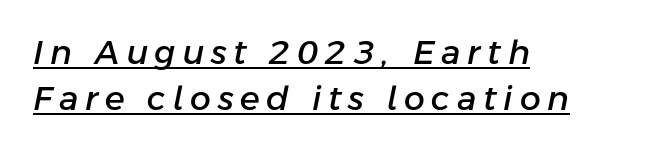
{"italic": "yes", "lean": "right", "slant_degrees": 11, "width": "normal", "stroke_contrast": "low", "x_height": "medium", "monospaced": "no", "underline": "yes", "align": "left", "line_spacing": "normal", "line_spacing_ratio": 1.39, "letter_spacing": "wide", "letter_spacing_em": 0.21, "glyph_px": 33}
